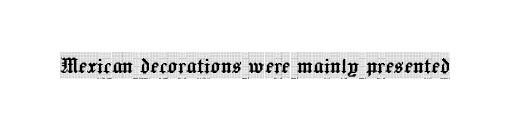
{"italic": "no", "underline": "no", "letter_spacing": "normal", "letter_spacing_em": 0.0, "glyph_px": 26}
